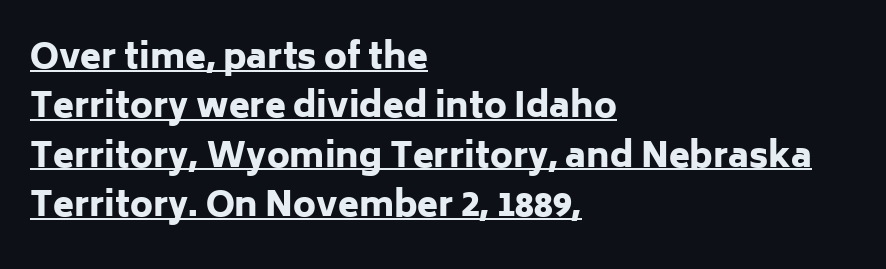
Q: Is the text bold? A: Yes.
Q: Is the text italic (slanted)? A: No, it is upright.
Q: Is the typeface a serif or a sans-serif typeface? A: Sans-serif.
Q: Is the text underlined? A: Yes.
Q: How is the paragraph aligned? A: Left-aligned.
Q: Is the spacing between letters normal or unusually wide? A: Normal.
Q: Is the spacing between lines tight, normal or loose? A: Normal.
Q: Width (condensed, normal, or wide)? A: Normal.
Q: Stroke contrast? A: Low.
Q: x-height? A: Medium.
Q: Monospaced? A: No.
